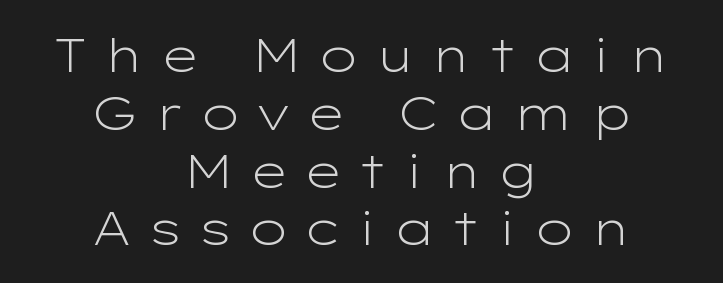
Q: Is the text bold? A: No.
Q: Is the text italic (slanted)? A: No, it is upright.
Q: Is the typeface a serif or a sans-serif typeface? A: Sans-serif.
Q: Is the text underlined? A: No.
Q: How is the paragraph aligned? A: Centered.
Q: Is the spacing between letters normal or unusually wide? A: Unusually wide.
Q: Width (condensed, normal, or wide)? A: Wide.
Q: Stroke contrast? A: Low.
Q: x-height? A: Medium.
Q: Monospaced? A: No.
